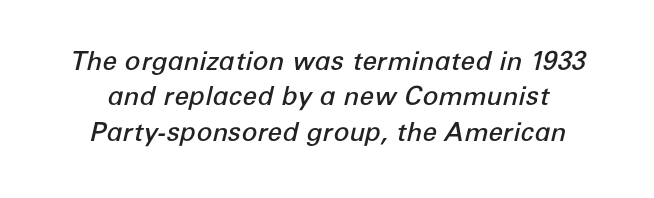
Q: Is the text bold? A: Semi-bold.
Q: Is the text italic (slanted)? A: Yes, it leans right by about 12 degrees.
Q: Is the text underlined? A: No.
Q: Is the spacing between letters normal or unusually wide? A: Normal.
Q: Is the spacing between lines tight, normal or loose? A: Normal.
